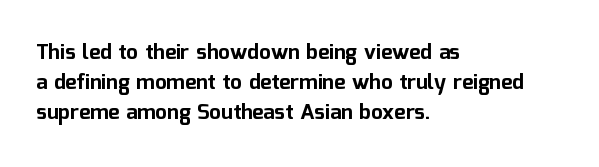
Emphasis by weight is at full strength: bold. Compared with typical body copy, the letter spacing here is the same. The passage shown is not underscored anywhere. Each new line begins a customary step beneath the previous one.
